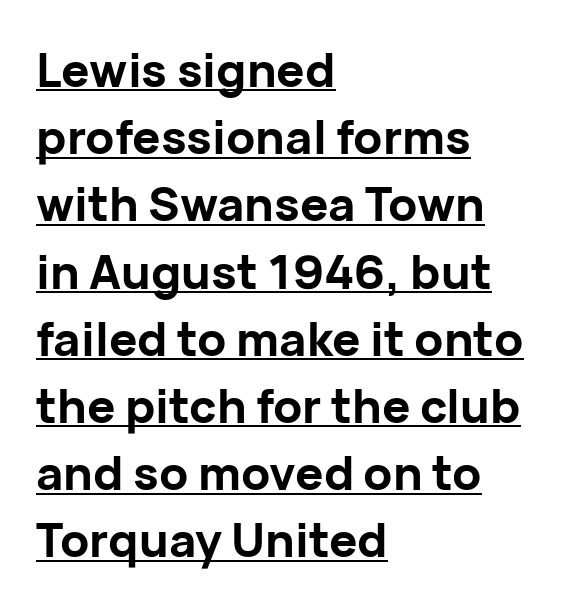
The image shows 47 px bold sans-serif type, upright; set left-aligned, normal line spacing (1.43x), normal letter spacing, underlined; low stroke contrast and a medium x-height.
